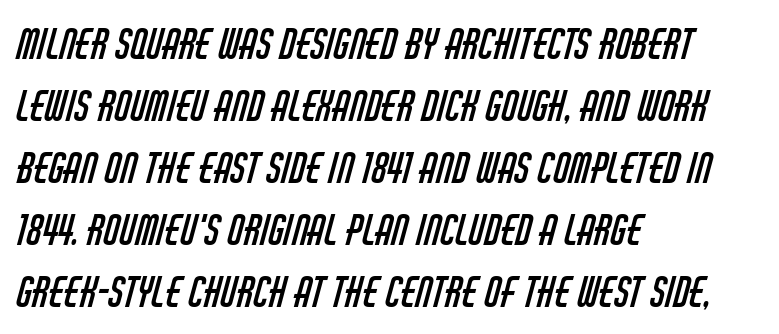
{"serif": "no", "bold": "no", "weight": "regular", "width": "condensed", "stroke_contrast": "low", "x_height": "large", "monospaced": "no", "underline": "no", "align": "left", "line_spacing": "normal", "line_spacing_ratio": 1.51, "letter_spacing": "normal", "letter_spacing_em": 0.0, "glyph_px": 41}
